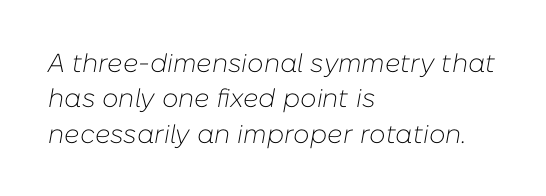
Q: Is the text bold? A: No.
Q: Is the text italic (slanted)? A: Yes, it leans right by about 10 degrees.
Q: Is the text underlined? A: No.
Q: How is the paragraph aligned? A: Left-aligned.
Q: Is the spacing between letters normal or unusually wide? A: Normal.
Q: Is the spacing between lines tight, normal or loose? A: Normal.
